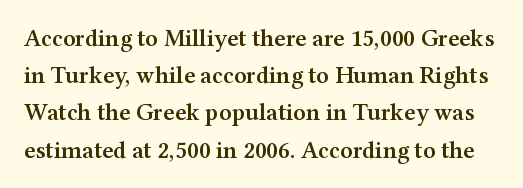
The image shows 24 px text type, upright; set normal line spacing (1.55x), normal letter spacing, not underlined.
